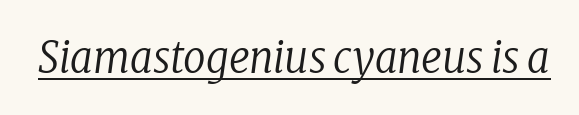
{"serif": "yes", "italic": "yes", "lean": "right", "slant_degrees": 8, "bold": "no", "weight": "regular", "width": "condensed", "stroke_contrast": "low", "x_height": "medium", "monospaced": "no", "underline": "yes", "letter_spacing": "normal", "letter_spacing_em": 0.0, "glyph_px": 44}
